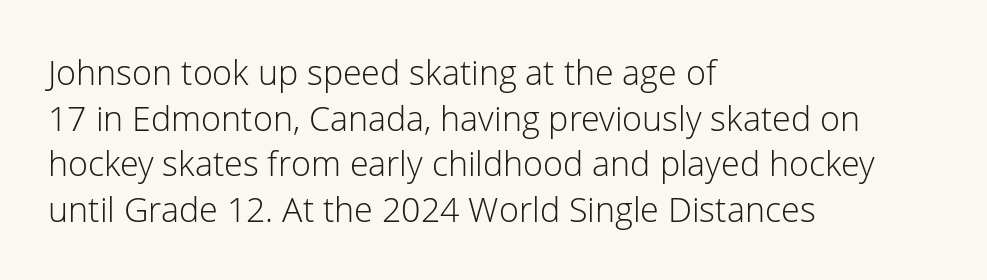
There is no visible air inserted between adjacent glyphs. Think of a printed novel: that variable character pitch is what you see here. Successive baselines arrive at the customary interval. This is sans-serif lettering, the kind often seen on screens and signage.
